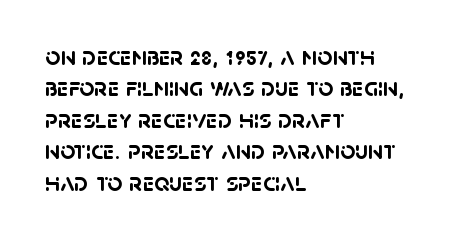
The image shows 26 px bold type; set left-aligned, line spacing 1.21x, normal letter spacing, not underlined.
